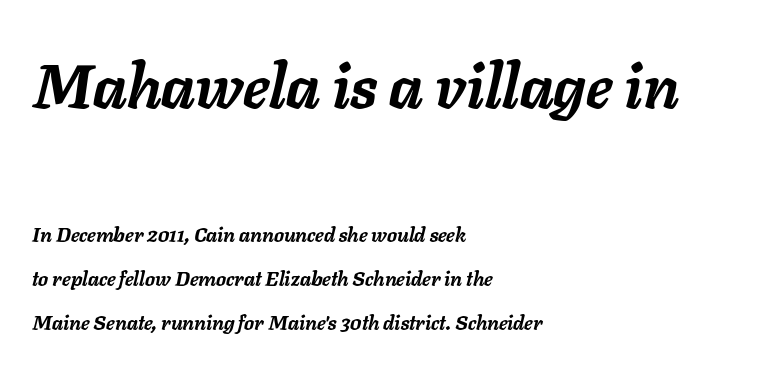
The image shows 61 px semibold type, italic (leaning right); set left-aligned, loose line spacing (2.21x), normal letter spacing, not underlined; the first (top) block is 3.05x larger; low stroke contrast and a medium x-height.
